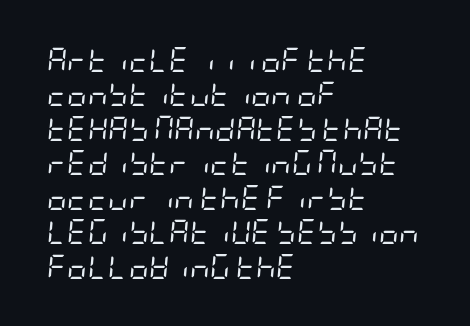
Compared with typical body copy, the letter spacing here is the same. Students, observe: this is what conventionally led text looks like. The specimen omits any rule beneath the text block's lines. The typography opts for an oblique posture over an upright one.
